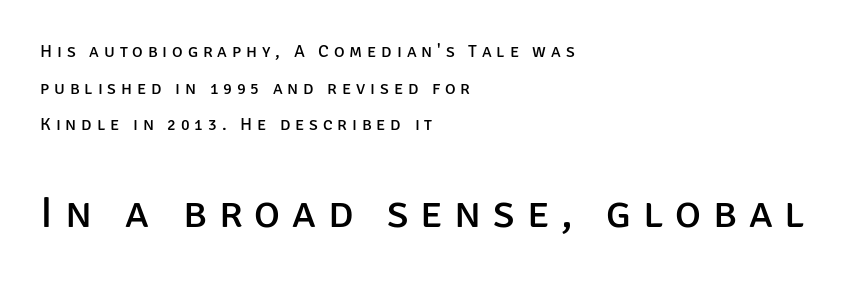
The specimen reads as upright at a glance. Stems and bowls with no extra thickness — not bold. The baseline area is clear. The passage shown begins with its smaller block and ends with its larger one. Is this a fixed-width face? No — the glyphs have proportional, varying widths. The tracking jumps out immediately: characters are airy and widely separated.
